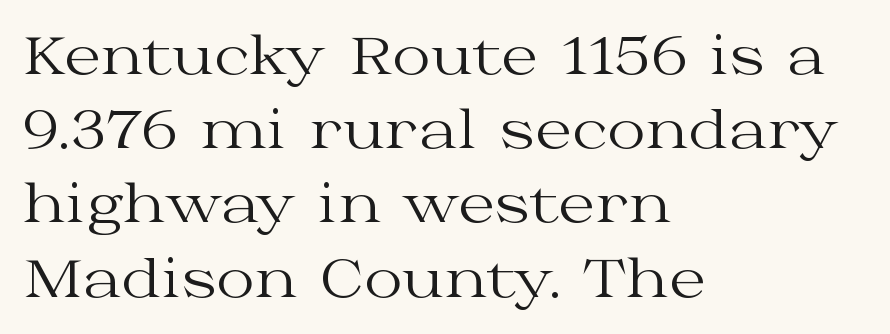
{"serif": "yes", "italic": "no", "bold": "no", "weight": "regular", "width": "wide", "stroke_contrast": "medium", "x_height": "medium", "monospaced": "no", "underline": "no", "align": "left", "line_spacing": "normal", "line_spacing_ratio": 1.4, "letter_spacing": "normal", "letter_spacing_em": 0.0, "glyph_px": 53}
